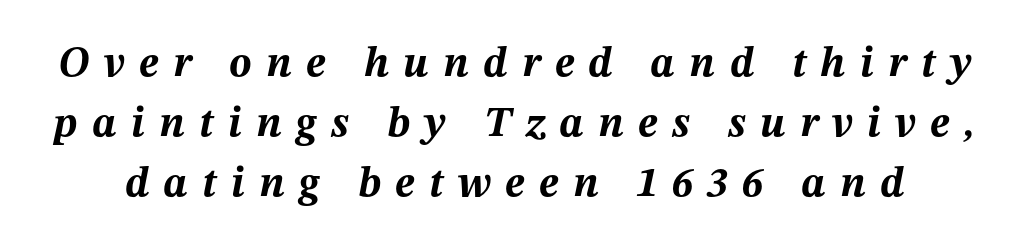
The glyphs look as if they've been sheared to an angle. These lines sit exactly where default settings would place them. Emphasis by weight is at full strength: bold. Tracking value appears strongly positive — letters spread wide.
